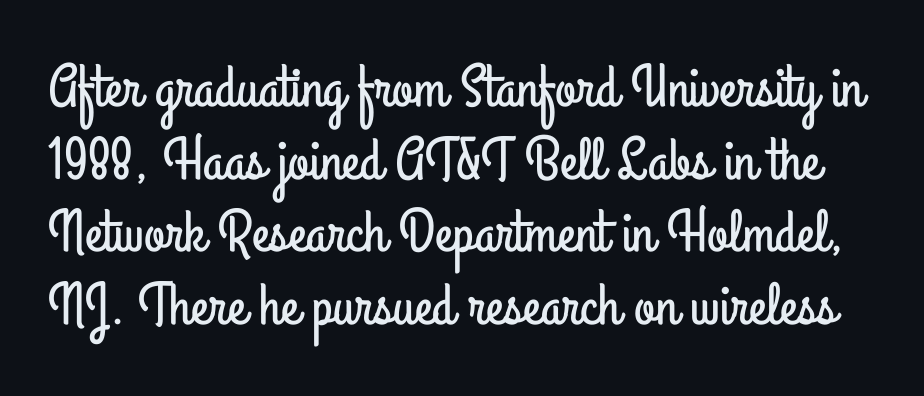
Underlining? Definitely not there. Is this a fixed-width face? No — the glyphs have proportional, varying widths. A typesetter would call this zero additional tracking. The font family rendered here belongs to the sans-serif group. Quick note: not italic, upright.
